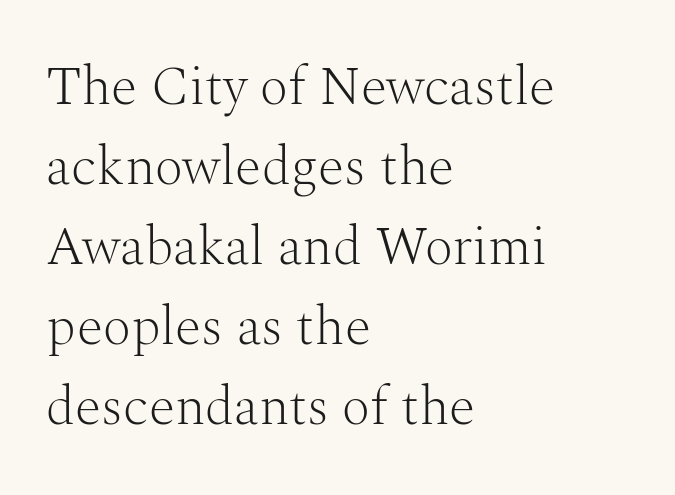
Spacing verdict: proportional, widths tailored to each character. Evenly set lines give the paragraph a standard silhouette. Any mark beneath the type? The region is blank. A student would call this left alignment; a typographer would say flush left, rag right. Vertical strokes here are truly vertical.
